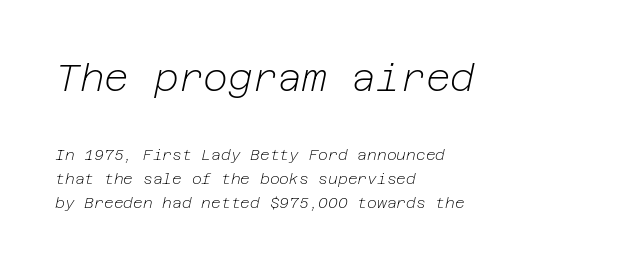
The image shows 38 px light type, italic (leaning right); set left-aligned, normal line spacing (1.58x), normal letter spacing, not underlined; the first (top) block is 2.53x larger; low stroke contrast and a medium x-height.
